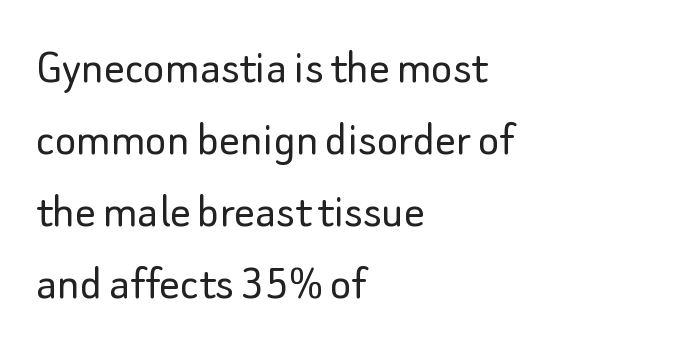
The image shows 51 px light sans-serif type, upright; set left-aligned, normal line spacing (1.41x), normal letter spacing, not underlined; low stroke contrast and a small x-height.
